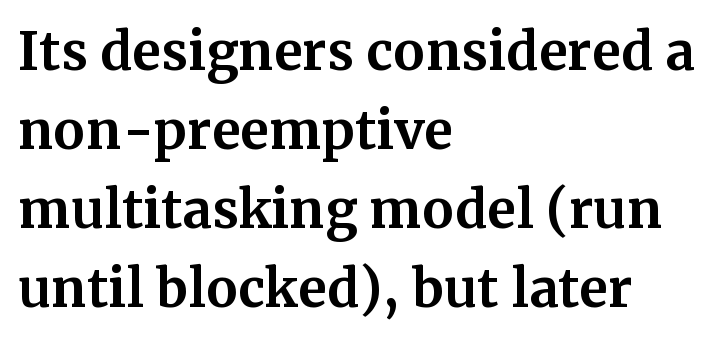
{"serif": "yes", "italic": "no", "bold": "yes", "weight": "bold", "width": "normal", "stroke_contrast": "medium", "x_height": "medium", "monospaced": "no", "underline": "no", "align": "left", "line_spacing": "normal", "line_spacing_ratio": 1.52, "letter_spacing": "normal", "letter_spacing_em": 0.0, "glyph_px": 52}
